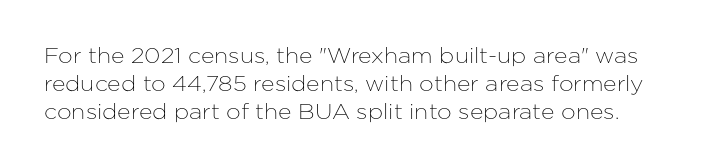
Q: Is the text italic (slanted)? A: No, it is upright.
Q: Is the text underlined? A: No.
Q: Is the spacing between letters normal or unusually wide? A: Normal.
Q: Is the spacing between lines tight, normal or loose? A: Normal.
